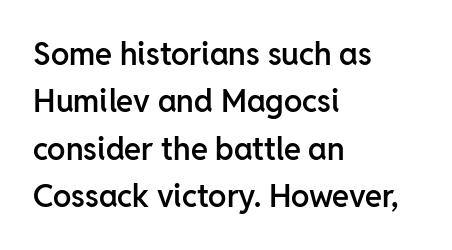
Q: Is the text bold? A: Semi-bold.
Q: Is the text italic (slanted)? A: No, it is upright.
Q: Is the typeface a serif or a sans-serif typeface? A: Sans-serif.
Q: Is the text underlined? A: No.
Q: How is the paragraph aligned? A: Left-aligned.
Q: Is the spacing between letters normal or unusually wide? A: Normal.
Q: Is the spacing between lines tight, normal or loose? A: Normal.
Q: Width (condensed, normal, or wide)? A: Normal.
Q: Stroke contrast? A: Low.
Q: x-height? A: Medium.
Q: Monospaced? A: No.
